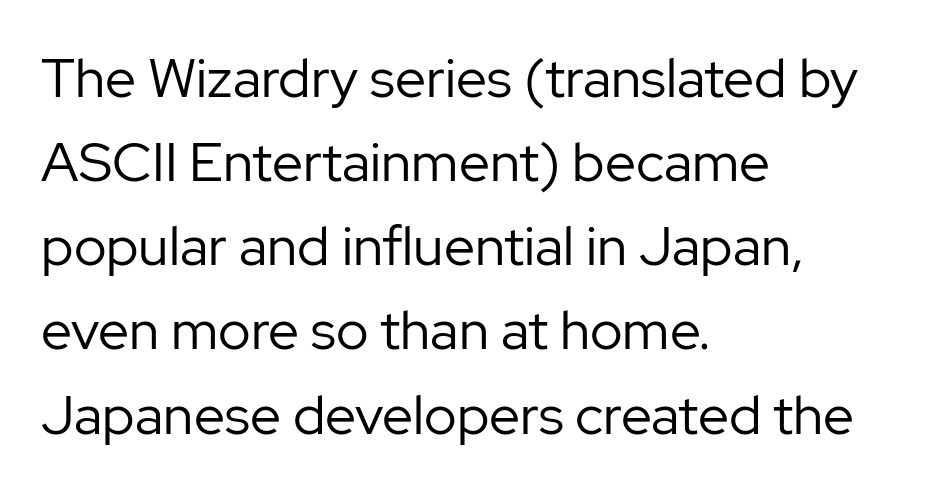
Q: Is the text bold? A: No.
Q: Is the text italic (slanted)? A: No, it is upright.
Q: Is the typeface a serif or a sans-serif typeface? A: Sans-serif.
Q: Is the text underlined? A: No.
Q: How is the paragraph aligned? A: Left-aligned.
Q: Is the spacing between letters normal or unusually wide? A: Normal.
Q: Is the spacing between lines tight, normal or loose? A: Normal.
Q: Width (condensed, normal, or wide)? A: Normal.
Q: Stroke contrast? A: Low.
Q: x-height? A: Medium.
Q: Monospaced? A: No.
